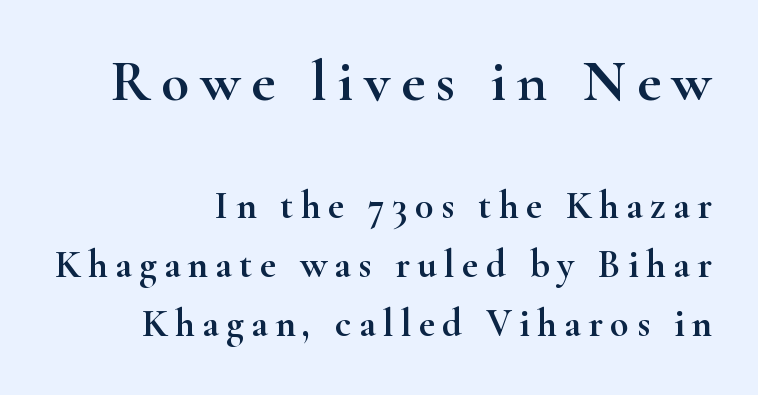
Q: Is the text italic (slanted)? A: No, it is upright.
Q: Is the typeface a serif or a sans-serif typeface? A: Serif.
Q: Is the text underlined? A: No.
Q: How is the paragraph aligned? A: Right-aligned.
Q: Is the spacing between lines tight, normal or loose? A: Normal.
Q: Which block of text is set in a larger size, the first (top) or the second (bottom)? A: The first (top) one.
Q: Width (condensed, normal, or wide)? A: Wide.
Q: Stroke contrast? A: High.
Q: x-height? A: Small.
Q: Monospaced? A: No.
